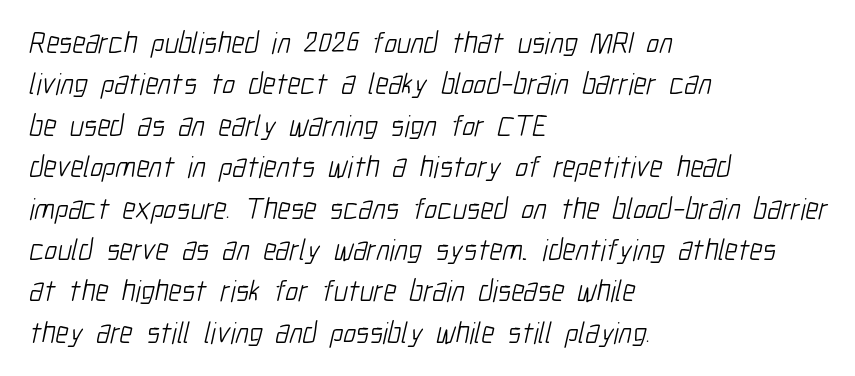
Q: Is the text bold? A: No.
Q: Is the typeface a serif or a sans-serif typeface? A: Sans-serif.
Q: Is the text underlined? A: No.
Q: How is the paragraph aligned? A: Left-aligned.
Q: Is the spacing between letters normal or unusually wide? A: Normal.
Q: Is the spacing between lines tight, normal or loose? A: Normal.
Q: Width (condensed, normal, or wide)? A: Condensed.
Q: Stroke contrast? A: Low.
Q: x-height? A: Medium.
Q: Monospaced? A: No.
